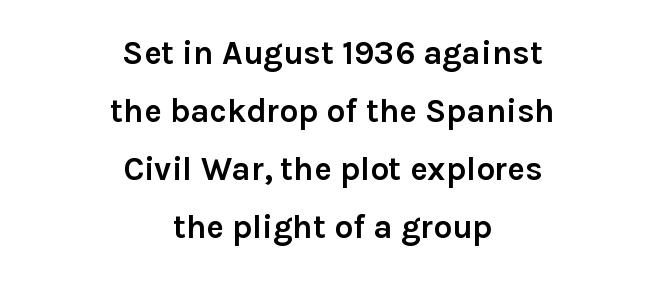
The image shows 33 px semibold sans-serif type, upright; set centered, line spacing 1.76x, normal letter spacing, not underlined; low stroke contrast and a medium x-height.
